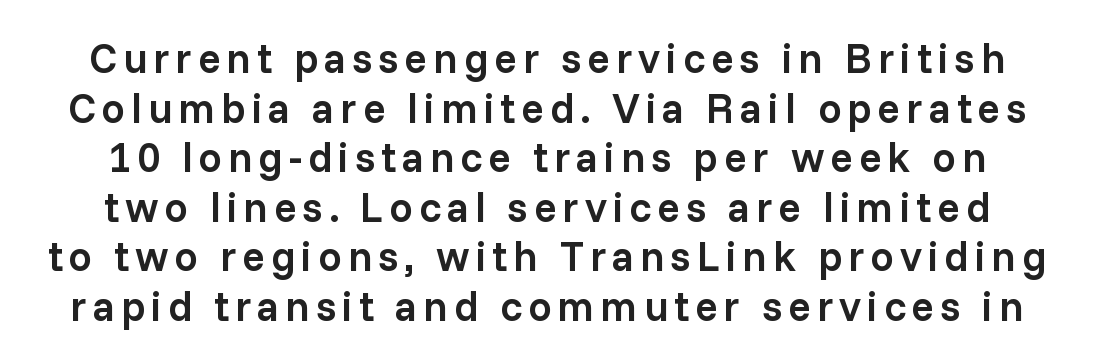
The image shows 42 px semibold sans-serif type, upright; set line spacing 1.18x, not underlined; low stroke contrast and a medium x-height.
